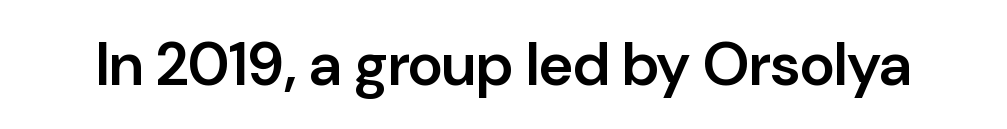
Q: Is the text bold? A: Semi-bold.
Q: Is the text italic (slanted)? A: No, it is upright.
Q: Is the typeface a serif or a sans-serif typeface? A: Sans-serif.
Q: Is the text underlined? A: No.
Q: Is the spacing between letters normal or unusually wide? A: Normal.
Q: Width (condensed, normal, or wide)? A: Normal.
Q: Stroke contrast? A: Low.
Q: x-height? A: Medium.
Q: Monospaced? A: No.
